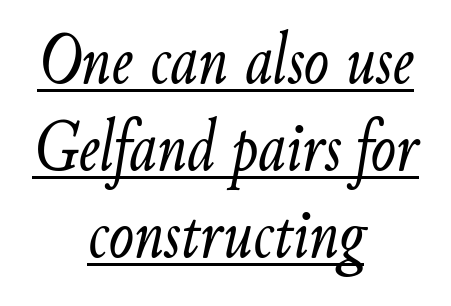
Q: Is the text bold? A: No.
Q: Is the text italic (slanted)? A: Yes, it leans right by about 9 degrees.
Q: Is the text underlined? A: Yes.
Q: How is the paragraph aligned? A: Centered.
Q: Is the spacing between letters normal or unusually wide? A: Normal.
Q: Width (condensed, normal, or wide)? A: Condensed.
Q: Stroke contrast? A: Low.
Q: x-height? A: Small.
Q: Monospaced? A: No.
